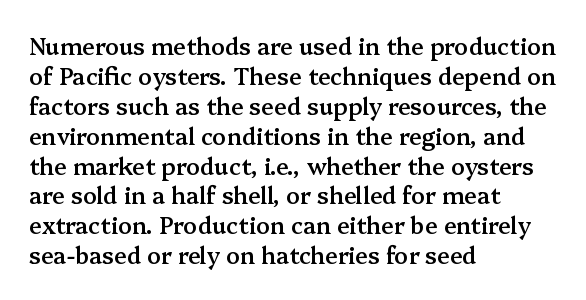
Q: Is the text bold? A: Semi-bold.
Q: Is the text italic (slanted)? A: No, it is upright.
Q: Is the text underlined? A: No.
Q: How is the paragraph aligned? A: Left-aligned.
Q: Is the spacing between letters normal or unusually wide? A: Normal.
Q: Is the spacing between lines tight, normal or loose? A: Normal.
